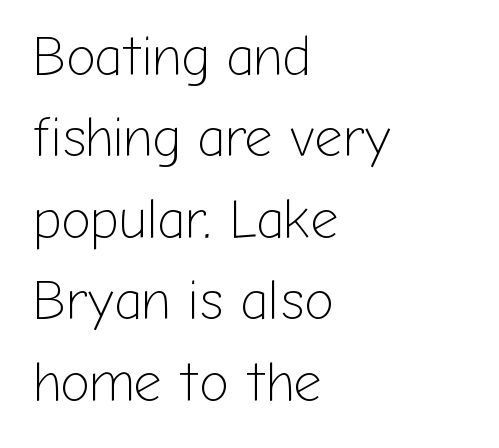
The image shows 55 px light sans-serif type, upright; set left-aligned, normal line spacing (1.48x), normal letter spacing, not underlined; low stroke contrast and a medium x-height.
